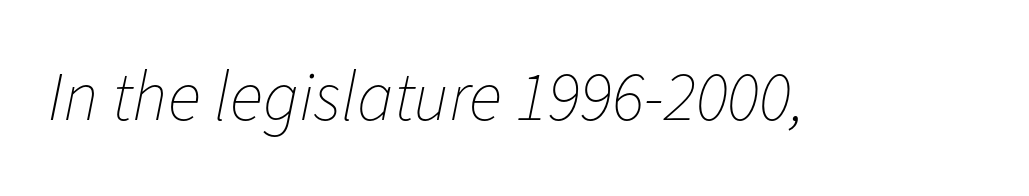
The letters advance in unequal steps, a hallmark of proportional type. The horizontal fit of the characters is conventional and even. The zone under the glyphs is completely vacant. A quiet, ordinary-to-light weight characterises the typeface. Slanted lettering throughout.
